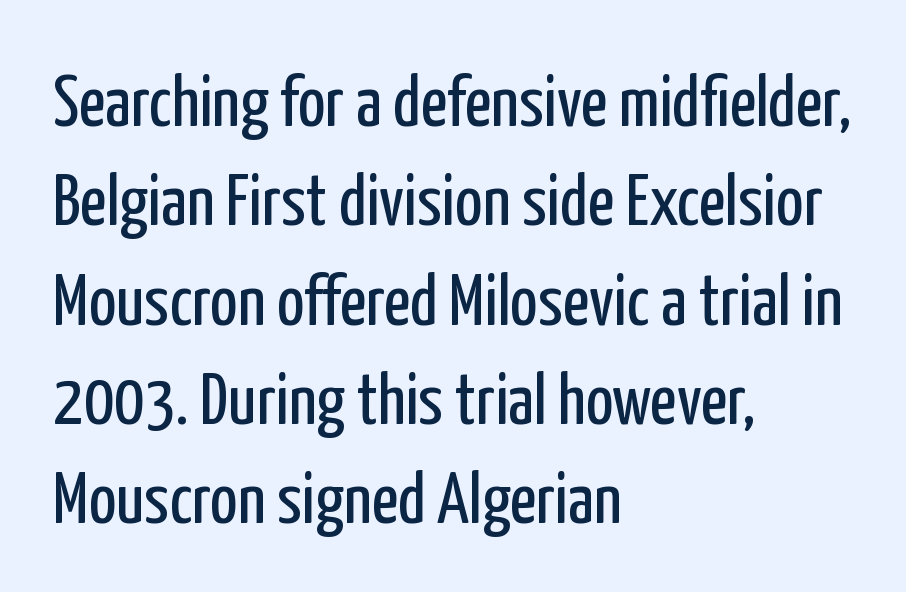
A typesetter would call this proportional, since set widths differ per character. This is not heavy type; no bold has been used. This block has exactly the height ordinary leading produces. Each row of text sits above clean, open space. Which margin do the lines hug? The left one — the right edge is uneven.
